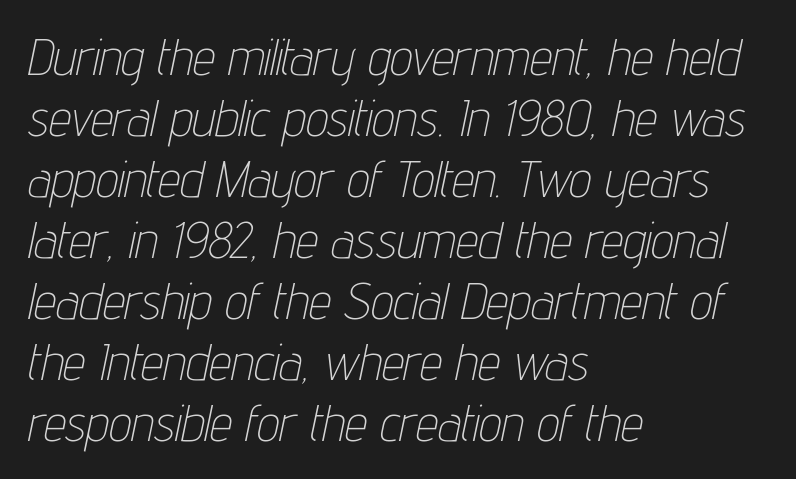
This sample has the flowing, uneven cadence of proportional lettering. Short note: letters normally spaced. Every row of glyphs begins at an identical x-position on the left. The font sits on the lighter half of the weight spectrum, regular included.
